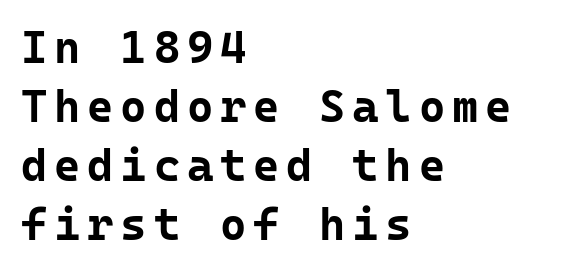
Q: Is the text bold? A: Yes.
Q: Is the text italic (slanted)? A: No, it is upright.
Q: Is the typeface a serif or a sans-serif typeface? A: Sans-serif.
Q: Is the text underlined? A: No.
Q: How is the paragraph aligned? A: Left-aligned.
Q: Is the spacing between lines tight, normal or loose? A: Normal.
Q: Width (condensed, normal, or wide)? A: Normal.
Q: Stroke contrast? A: Low.
Q: x-height? A: Medium.
Q: Monospaced? A: Yes.
